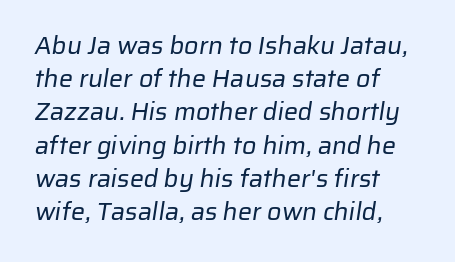
Q: Is the text bold? A: No.
Q: Is the text underlined? A: No.
Q: How is the paragraph aligned? A: Left-aligned.
Q: Is the spacing between letters normal or unusually wide? A: Normal.
Q: Is the spacing between lines tight, normal or loose? A: Normal.
